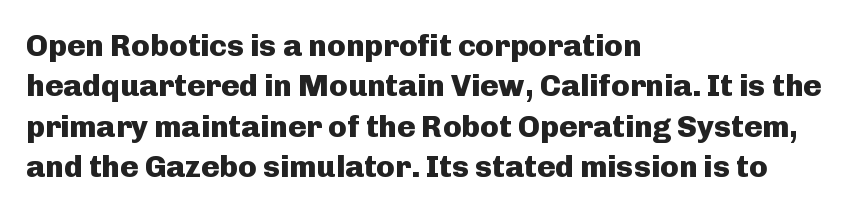
{"serif": "no", "italic": "no", "bold": "yes", "weight": "heavy", "width": "normal", "stroke_contrast": "low", "x_height": "medium", "monospaced": "no", "underline": "no", "align": "left", "line_spacing": "normal", "line_spacing_ratio": 1.3, "letter_spacing": "normal", "letter_spacing_em": 0.0, "glyph_px": 31}
